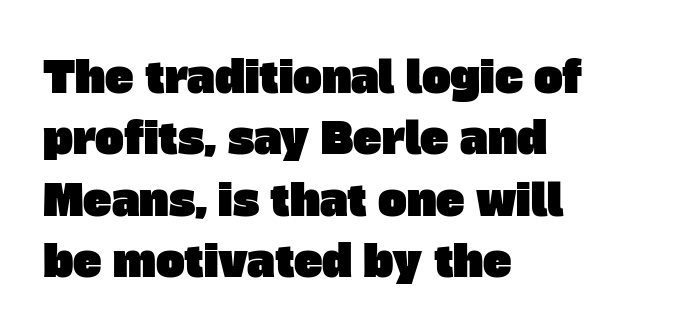
Q: Is the typeface a serif or a sans-serif typeface? A: Sans-serif.
Q: Is the text underlined? A: No.
Q: How is the paragraph aligned? A: Left-aligned.
Q: Is the spacing between letters normal or unusually wide? A: Normal.
Q: Is the spacing between lines tight, normal or loose? A: Normal.
Q: Width (condensed, normal, or wide)? A: Normal.
Q: Stroke contrast? A: Low.
Q: x-height? A: Large.
Q: Monospaced? A: No.
